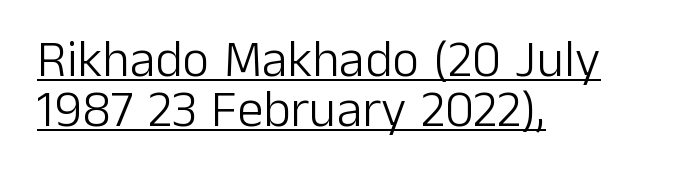
Q: Is the text bold? A: No.
Q: Is the text italic (slanted)? A: No, it is upright.
Q: Is the typeface a serif or a sans-serif typeface? A: Sans-serif.
Q: Is the text underlined? A: Yes.
Q: How is the paragraph aligned? A: Left-aligned.
Q: Is the spacing between letters normal or unusually wide? A: Normal.
Q: Is the spacing between lines tight, normal or loose? A: Tight.
Q: Width (condensed, normal, or wide)? A: Normal.
Q: Stroke contrast? A: Low.
Q: x-height? A: Medium.
Q: Monospaced? A: No.
